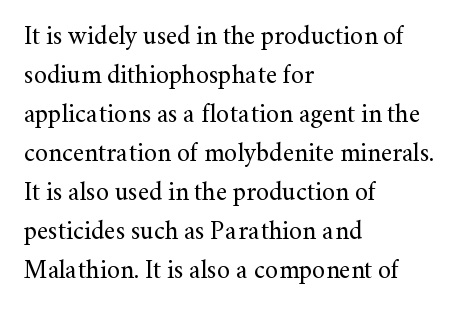
{"italic": "no", "bold": "no", "underline": "no", "align": "left", "line_spacing": "normal", "line_spacing_ratio": 1.5, "letter_spacing": "normal", "letter_spacing_em": 0.0, "glyph_px": 26}
